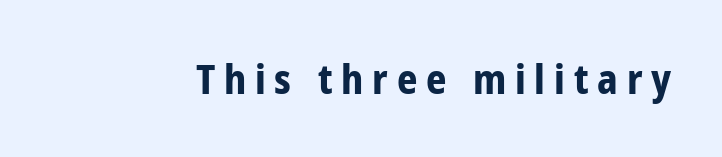
{"serif": "no", "italic": "no", "bold": "yes", "weight": "bold", "width": "condensed", "stroke_contrast": "low", "x_height": "medium", "monospaced": "no", "underline": "no", "letter_spacing": "wide", "letter_spacing_em": 0.22, "glyph_px": 40}
